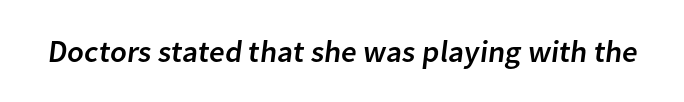
{"serif": "no", "width": "normal", "stroke_contrast": "low", "x_height": "medium", "monospaced": "no", "underline": "no", "letter_spacing": "normal", "letter_spacing_em": 0.0, "glyph_px": 31}
